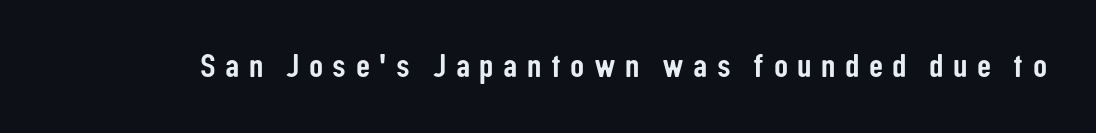
The image shows 35 px condensed sans-serif type, upright; set unusually wide letter spacing (+0.27 em), not underlined; low stroke contrast and a medium x-height.
